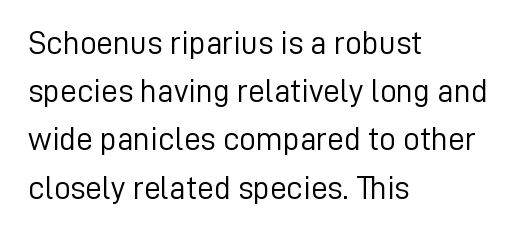
Letters have the restrained weight of plain body copy at most. Do the characters align in a grid? No, the font is proportional. Does the copy run flush right? No — it runs flush left. This sample uses plain, unmodified letter spacing. A typesetter would call this leading conventional body-copy spacing. Ordinary non-slanted type is in use.
